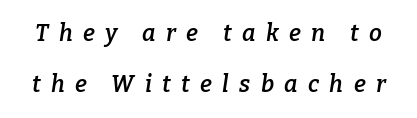
{"italic": "yes", "lean": "right", "slant_degrees": 9, "bold": "semi", "underline": "no", "line_spacing": "loose", "line_spacing_ratio": 2.21, "letter_spacing": "wide", "letter_spacing_em": 0.45, "glyph_px": 23}
